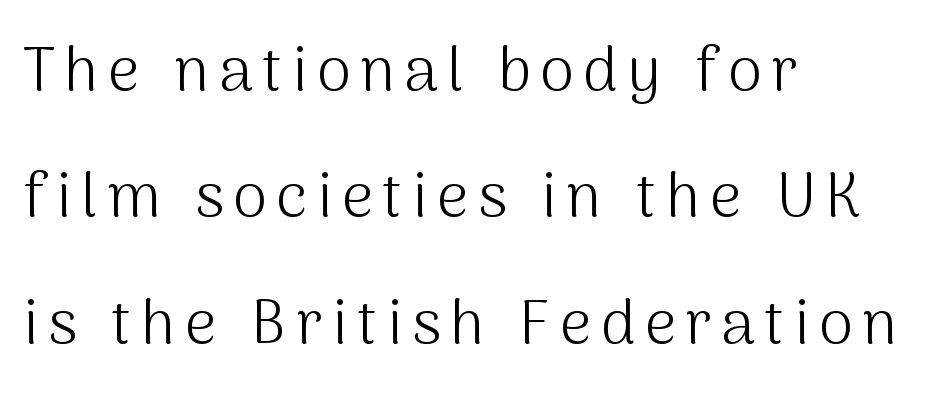
Q: Is the text bold? A: No.
Q: Is the text italic (slanted)? A: No, it is upright.
Q: Is the typeface a serif or a sans-serif typeface? A: Sans-serif.
Q: Is the text underlined? A: No.
Q: How is the paragraph aligned? A: Left-aligned.
Q: Is the spacing between lines tight, normal or loose? A: Loose.
Q: Width (condensed, normal, or wide)? A: Normal.
Q: Stroke contrast? A: Medium.
Q: x-height? A: Medium.
Q: Monospaced? A: No.
